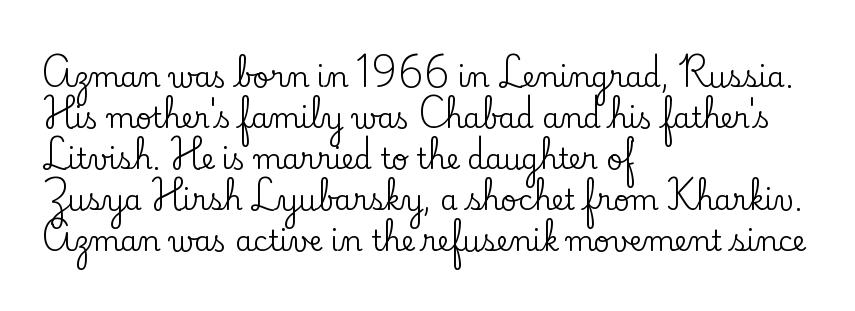
Q: Is the text italic (slanted)? A: No, it is upright.
Q: Is the typeface a serif or a sans-serif typeface? A: Serif.
Q: Is the text underlined? A: No.
Q: How is the paragraph aligned? A: Left-aligned.
Q: Is the spacing between letters normal or unusually wide? A: Normal.
Q: Is the spacing between lines tight, normal or loose? A: Normal.
Q: Width (condensed, normal, or wide)? A: Normal.
Q: Stroke contrast? A: Low.
Q: x-height? A: Small.
Q: Monospaced? A: No.
